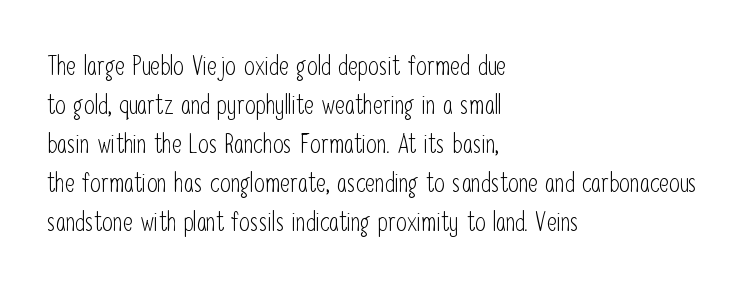
The image shows 27 px text type, upright; set left-aligned, normal line spacing (1.44x), normal letter spacing, not underlined.
